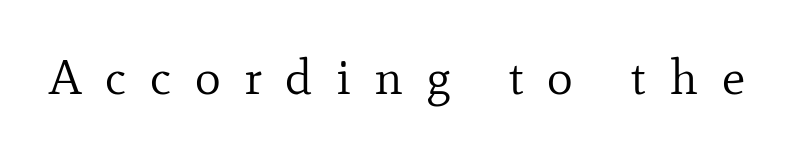
The image shows 49 px regular-weight serif type, upright; set unusually wide letter spacing (+0.48 em), not underlined; low stroke contrast and a small x-height.
